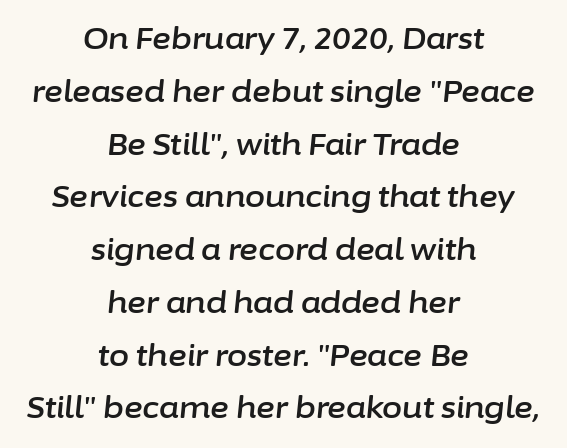
{"italic": "yes", "lean": "right", "slant_degrees": 6, "width": "normal", "stroke_contrast": "low", "x_height": "medium", "monospaced": "no", "underline": "no", "align": "center", "line_spacing_ratio": 1.82, "letter_spacing": "normal", "letter_spacing_em": 0.0, "glyph_px": 29}
